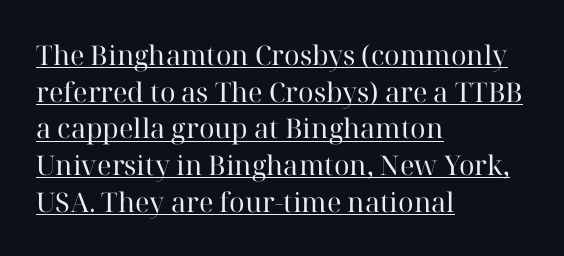
Q: Is the text bold? A: No.
Q: Is the text italic (slanted)? A: No, it is upright.
Q: Is the text underlined? A: Yes.
Q: How is the paragraph aligned? A: Left-aligned.
Q: Is the spacing between letters normal or unusually wide? A: Normal.
Q: Is the spacing between lines tight, normal or loose? A: Normal.
